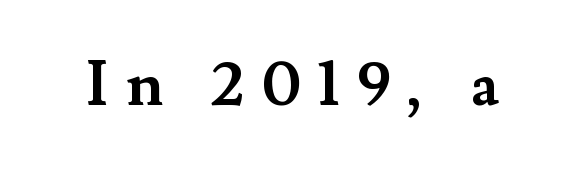
{"serif": "yes", "italic": "no", "bold": "yes", "weight": "semibold", "width": "normal", "stroke_contrast": "medium", "x_height": "small", "monospaced": "no", "underline": "no", "letter_spacing": "wide", "letter_spacing_em": 0.28, "glyph_px": 63}
